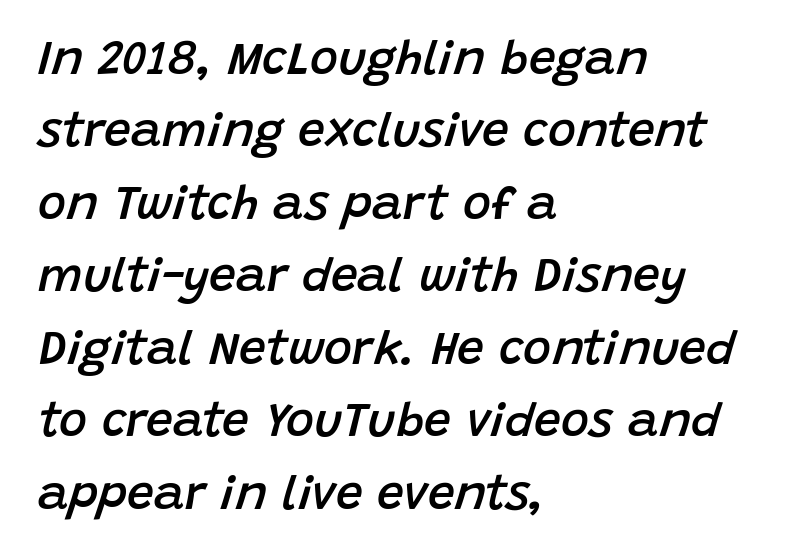
{"italic": "yes", "lean": "right", "slant_degrees": 15, "bold": "semi", "weight": "semibold", "width": "normal", "stroke_contrast": "low", "x_height": "large", "monospaced": "no", "underline": "no", "align": "left", "line_spacing": "normal", "line_spacing_ratio": 1.51, "letter_spacing": "normal", "letter_spacing_em": 0.0, "glyph_px": 48}
